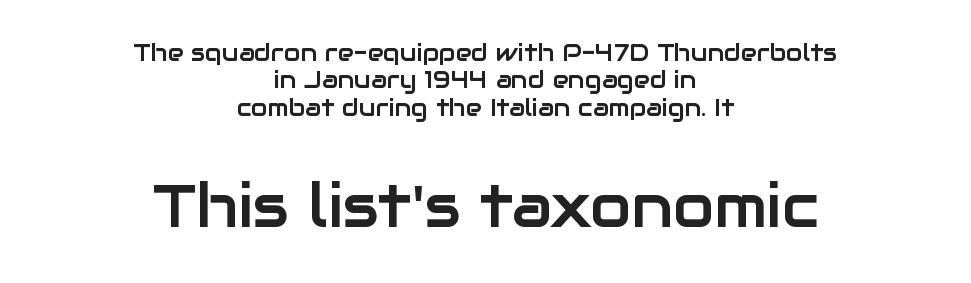
{"serif": "no", "italic": "no", "width": "normal", "stroke_contrast": "low", "x_height": "medium", "monospaced": "no", "underline": "no", "align": "center", "line_spacing": "tight", "line_spacing_ratio": 1.14, "letter_spacing": "normal", "letter_spacing_em": 0.0, "larger_block": "second", "size_ratio": 2.5, "glyph_px": 60}
